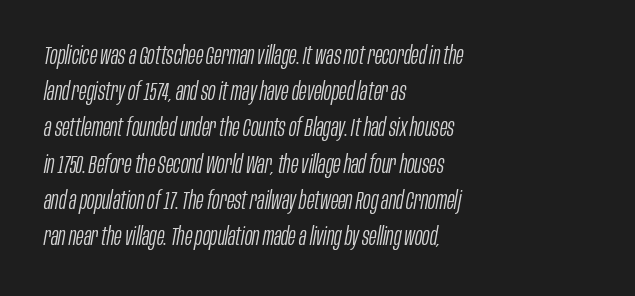
Q: Is the text bold? A: No.
Q: Is the text italic (slanted)? A: Yes, it leans right by about 10 degrees.
Q: Is the text underlined? A: No.
Q: How is the paragraph aligned? A: Left-aligned.
Q: Is the spacing between letters normal or unusually wide? A: Normal.
Q: Is the spacing between lines tight, normal or loose? A: Normal.
